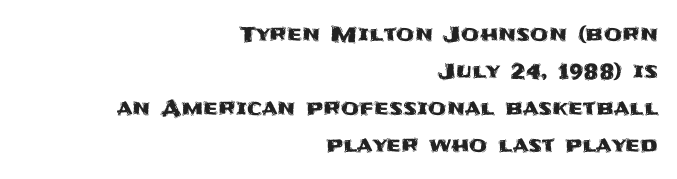
Q: Is the text italic (slanted)? A: No, it is upright.
Q: Is the text underlined? A: No.
Q: How is the paragraph aligned? A: Right-aligned.
Q: Is the spacing between letters normal or unusually wide? A: Normal.
